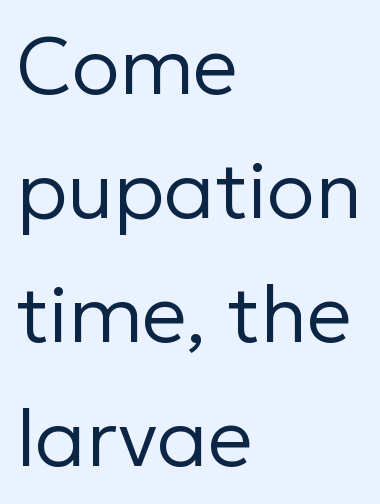
{"serif": "no", "italic": "no", "bold": "no", "weight": "regular", "width": "normal", "stroke_contrast": "low", "x_height": "medium", "monospaced": "no", "underline": "no", "align": "left", "line_spacing": "normal", "line_spacing_ratio": 1.55, "letter_spacing": "normal", "letter_spacing_em": 0.0, "glyph_px": 80}
